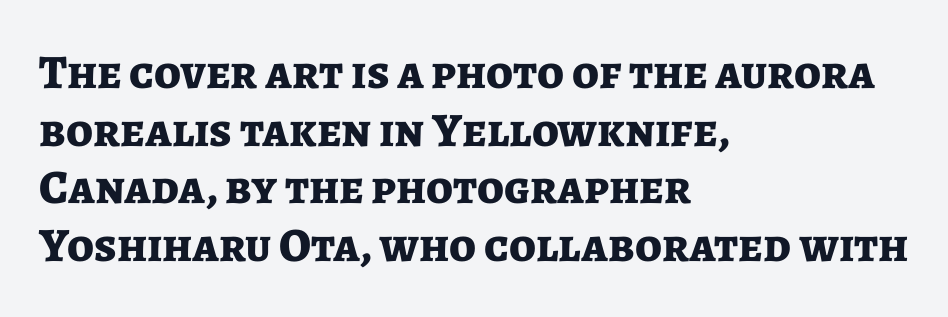
Looks like regular typesetting: each glyph gets only the width it needs. These lines stack with their left ends in a neat column. In terms of letterform style, serifs are entirely absent. Any mark beneath the type? The region is blank.
